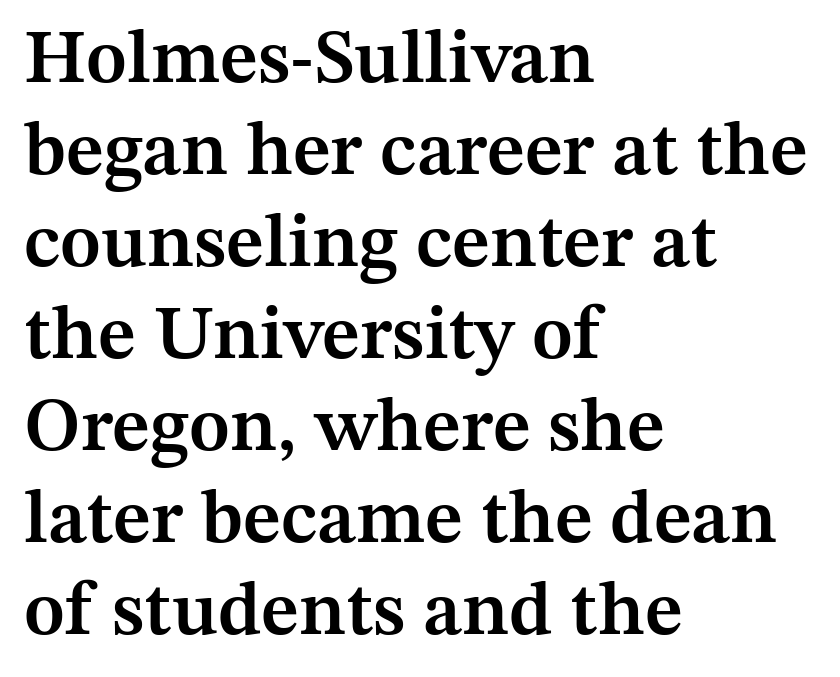
Q: Is the text bold? A: Semi-bold.
Q: Is the text italic (slanted)? A: No, it is upright.
Q: Is the typeface a serif or a sans-serif typeface? A: Serif.
Q: Is the text underlined? A: No.
Q: How is the paragraph aligned? A: Left-aligned.
Q: Is the spacing between letters normal or unusually wide? A: Normal.
Q: Width (condensed, normal, or wide)? A: Normal.
Q: Stroke contrast? A: Medium.
Q: x-height? A: Medium.
Q: Monospaced? A: No.
